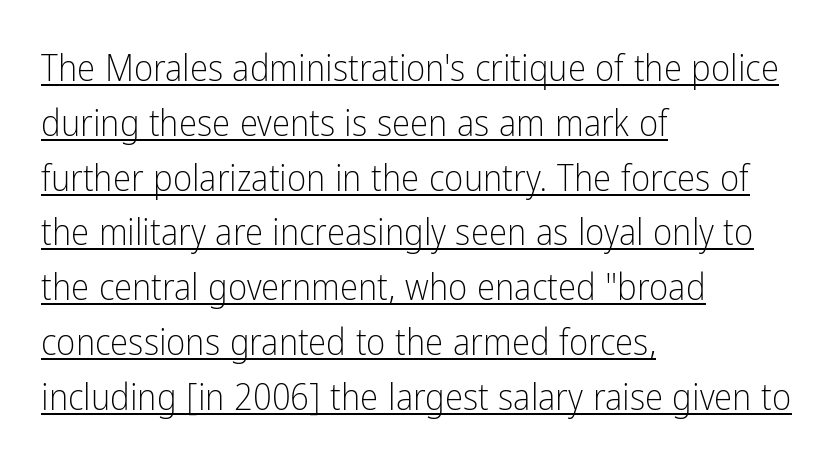
Q: Is the text bold? A: No.
Q: Is the text italic (slanted)? A: No, it is upright.
Q: Is the typeface a serif or a sans-serif typeface? A: Sans-serif.
Q: Is the text underlined? A: Yes.
Q: How is the paragraph aligned? A: Left-aligned.
Q: Is the spacing between letters normal or unusually wide? A: Normal.
Q: Is the spacing between lines tight, normal or loose? A: Normal.
Q: Width (condensed, normal, or wide)? A: Condensed.
Q: Stroke contrast? A: Low.
Q: x-height? A: Medium.
Q: Monospaced? A: No.
